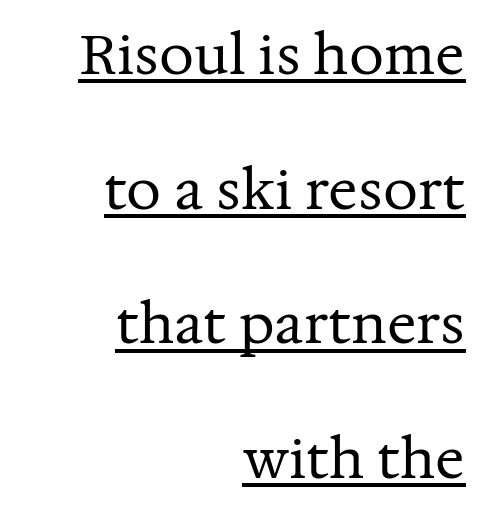
The image shows 55 px regular-weight serif type, upright; set right-aligned, loose line spacing (2.45x), normal letter spacing, underlined; medium stroke contrast and a medium x-height.
